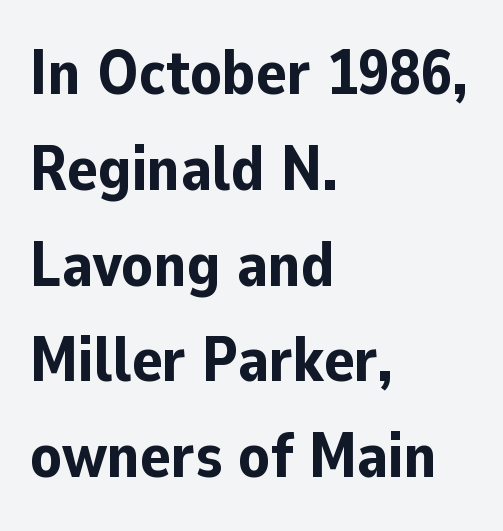
Q: Is the text bold? A: Yes.
Q: Is the text italic (slanted)? A: No, it is upright.
Q: Is the typeface a serif or a sans-serif typeface? A: Sans-serif.
Q: Is the text underlined? A: No.
Q: How is the paragraph aligned? A: Left-aligned.
Q: Is the spacing between letters normal or unusually wide? A: Normal.
Q: Is the spacing between lines tight, normal or loose? A: Normal.
Q: Width (condensed, normal, or wide)? A: Normal.
Q: Stroke contrast? A: Low.
Q: x-height? A: Medium.
Q: Monospaced? A: No.
